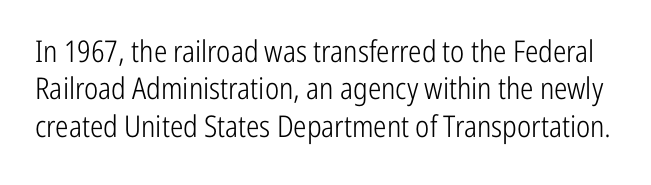
The image shows 30 px light, condensed sans-serif type, upright; set normal line spacing (1.25x), normal letter spacing, not underlined; low stroke contrast and a medium x-height.
